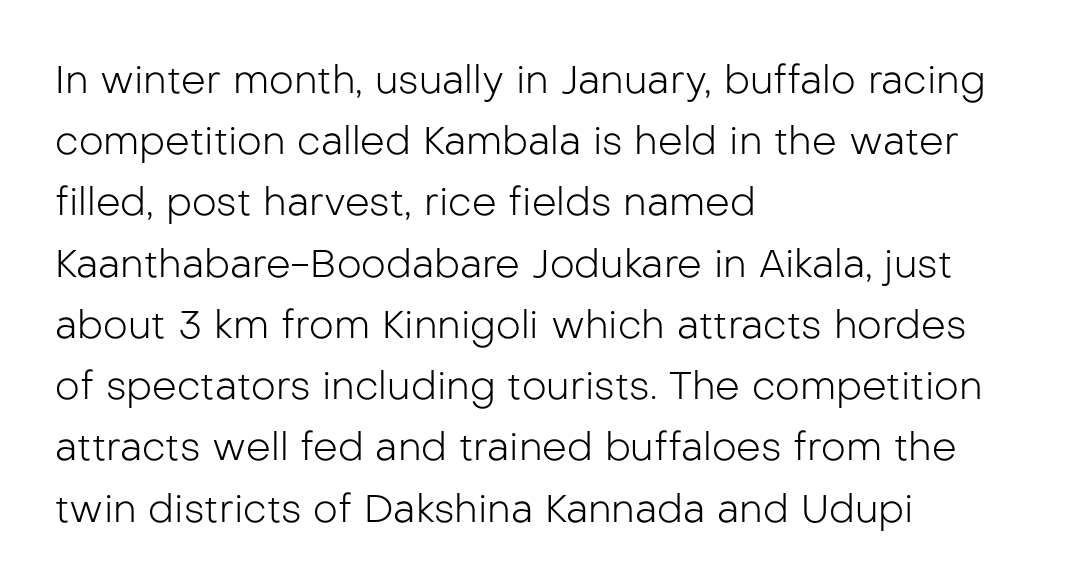
The image shows 39 px light sans-serif type, upright; set left-aligned, normal line spacing (1.57x), normal letter spacing, not underlined; low stroke contrast and a medium x-height.
